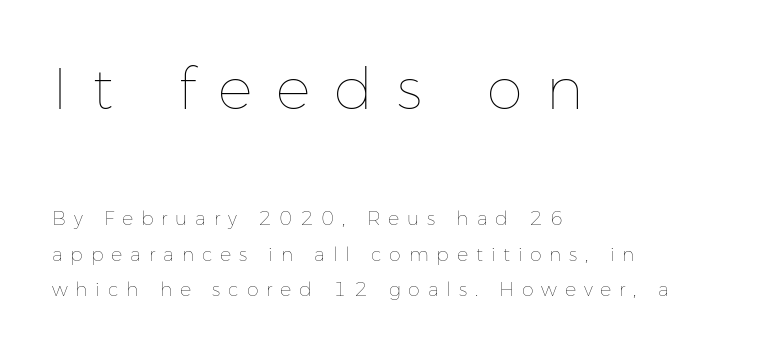
Q: Is the text bold? A: No.
Q: Is the text italic (slanted)? A: No, it is upright.
Q: Is the text underlined? A: No.
Q: How is the paragraph aligned? A: Left-aligned.
Q: Is the spacing between letters normal or unusually wide? A: Unusually wide.
Q: Which block of text is set in a larger size, the first (top) or the second (bottom)? A: The first (top) one.
Q: Width (condensed, normal, or wide)? A: Normal.
Q: Stroke contrast? A: Low.
Q: x-height? A: Medium.
Q: Monospaced? A: No.
